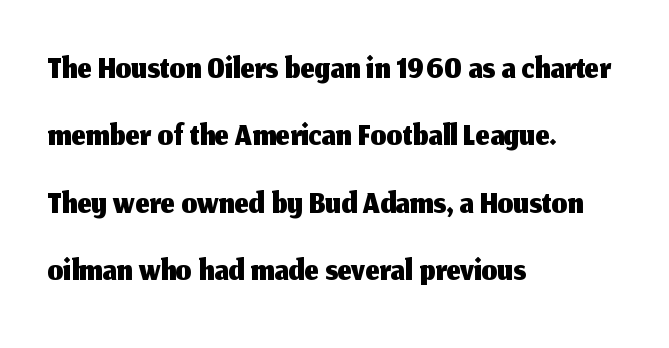
Vertically, the passage feels balanced, rows spaced as you'd expect. The specimen reads as upright at a glance. Nope, no serifs anywhere on these letters. Only glyphs here, with clear space below each row. The tracking reads as untouched default to a designer's eye. Horizontal alignment here is leftward, the default for most running prose.
